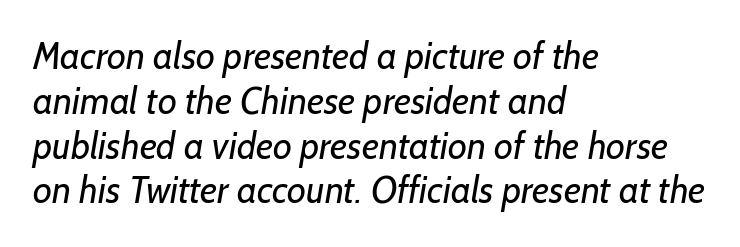
Short note: letters normally spaced. The face used here is proportionally spaced, like ordinary book or web type. Plain, unruled lines of type. The font sits on the lighter half of the weight spectrum, regular included. Casual observation: everything's shoved over to the left. The face used here is a sans, in the tradition of grotesques and geometrics.
